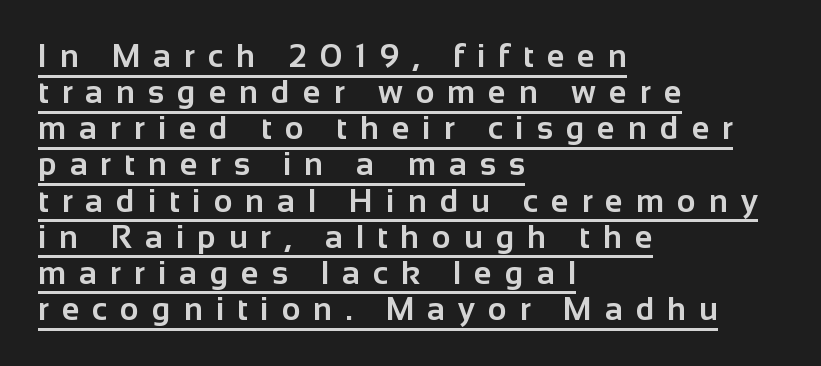
These lines were composed using upright roman letters. The characters look thick and weighty, a clear bold. The letters carry no serifs — their stems end cleanly without finishing strokes. Here the designer chose a conventional face with non-uniform glyph widths. Horizontal alignment here is leftward, the default for most running prose.
